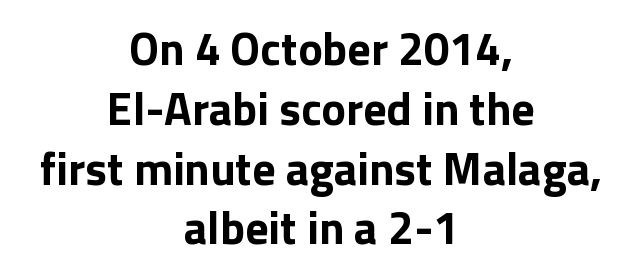
The area under the type is left untouched. The text was rendered using a sans face with plain stroke endings. Note the varied advance widths — an 'i' is clearly narrower than an 'm'. A dark, heavy texture on the line: the type is bold. Compared with typical paragraphs, the rows here are spaced about the same. No extra tracking has been applied to these lines.
